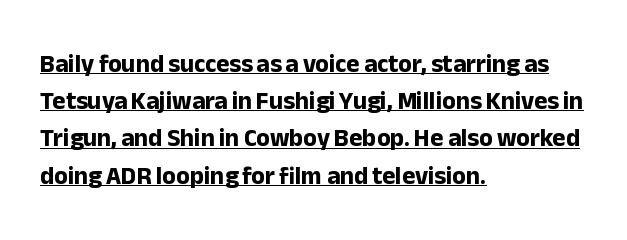
{"italic": "no", "bold": "yes", "underline": "yes", "align": "left", "line_spacing": "normal", "line_spacing_ratio": 1.49, "letter_spacing": "normal", "letter_spacing_em": 0.0, "glyph_px": 25}
